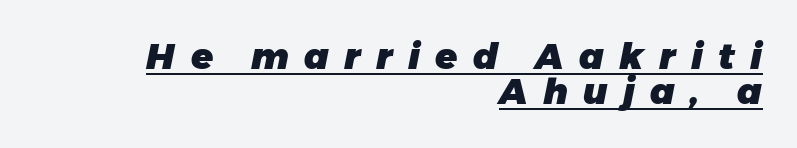
A typesetter would call this proportional, since set widths differ per character. Underline: present. Look at the stroke-to-counter ratio: heavy, a bold. The passage shown is typeset with a sans-serif family. Summary of vertical rhythm: compact, with narrow interline spacing. Compared with typical body copy, the letter spacing here is much looser.
